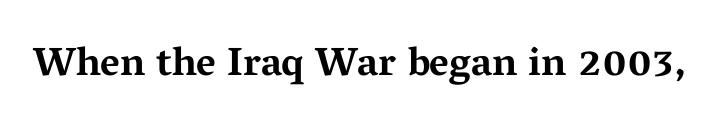
Q: Is the text bold? A: Yes.
Q: Is the text italic (slanted)? A: No, it is upright.
Q: Is the typeface a serif or a sans-serif typeface? A: Serif.
Q: Is the text underlined? A: No.
Q: Is the spacing between letters normal or unusually wide? A: Normal.
Q: Width (condensed, normal, or wide)? A: Wide.
Q: Stroke contrast? A: Medium.
Q: x-height? A: Medium.
Q: Monospaced? A: No.
